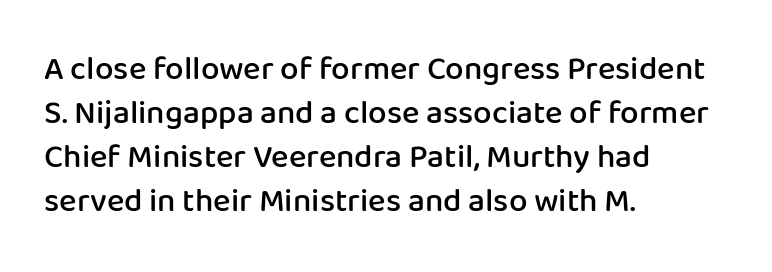
Q: Is the text bold? A: Semi-bold.
Q: Is the text italic (slanted)? A: No, it is upright.
Q: Is the typeface a serif or a sans-serif typeface? A: Sans-serif.
Q: Is the text underlined? A: No.
Q: How is the paragraph aligned? A: Left-aligned.
Q: Is the spacing between letters normal or unusually wide? A: Normal.
Q: Is the spacing between lines tight, normal or loose? A: Normal.
Q: Width (condensed, normal, or wide)? A: Normal.
Q: Stroke contrast? A: Low.
Q: x-height? A: Medium.
Q: Monospaced? A: No.
